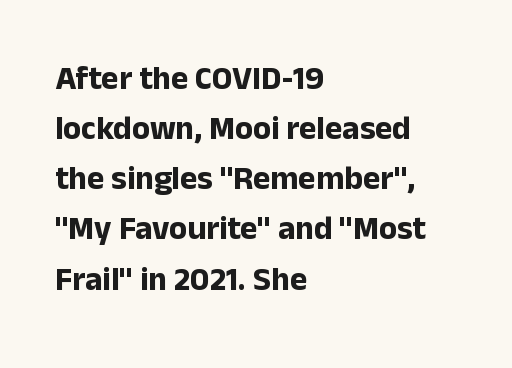
{"serif": "no", "italic": "no", "bold": "yes", "weight": "bold", "width": "normal", "stroke_contrast": "low", "x_height": "medium", "monospaced": "no", "underline": "no", "align": "left", "line_spacing": "normal", "line_spacing_ratio": 1.52, "letter_spacing": "normal", "letter_spacing_em": 0.0, "glyph_px": 33}
